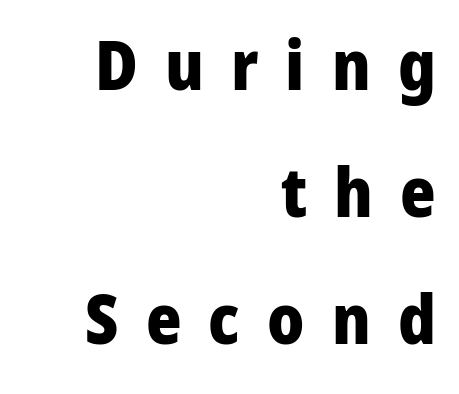
{"serif": "no", "italic": "no", "bold": "yes", "weight": "heavy", "width": "condensed", "stroke_contrast": "low", "x_height": "large", "monospaced": "no", "underline": "no", "align": "right", "line_spacing_ratio": 1.87, "letter_spacing": "wide", "letter_spacing_em": 0.4, "glyph_px": 68}
